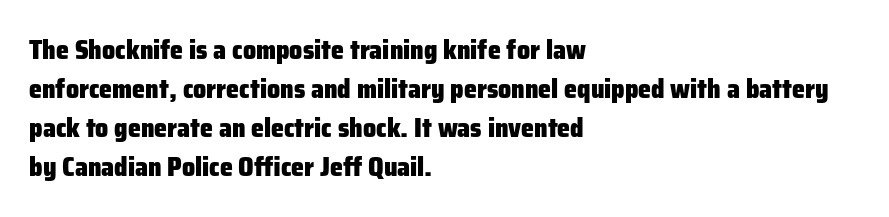
Q: Is the text bold? A: Yes.
Q: Is the text italic (slanted)? A: No, it is upright.
Q: Is the text underlined? A: No.
Q: How is the paragraph aligned? A: Left-aligned.
Q: Is the spacing between letters normal or unusually wide? A: Normal.
Q: Is the spacing between lines tight, normal or loose? A: Normal.
